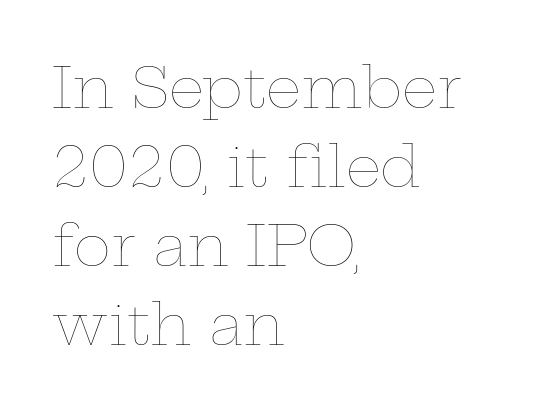
Q: Is the text bold? A: No.
Q: Is the text italic (slanted)? A: No, it is upright.
Q: Is the text underlined? A: No.
Q: How is the paragraph aligned? A: Left-aligned.
Q: Is the spacing between letters normal or unusually wide? A: Normal.
Q: Is the spacing between lines tight, normal or loose? A: Normal.
Q: Width (condensed, normal, or wide)? A: Wide.
Q: Stroke contrast? A: Low.
Q: x-height? A: Medium.
Q: Monospaced? A: No.
